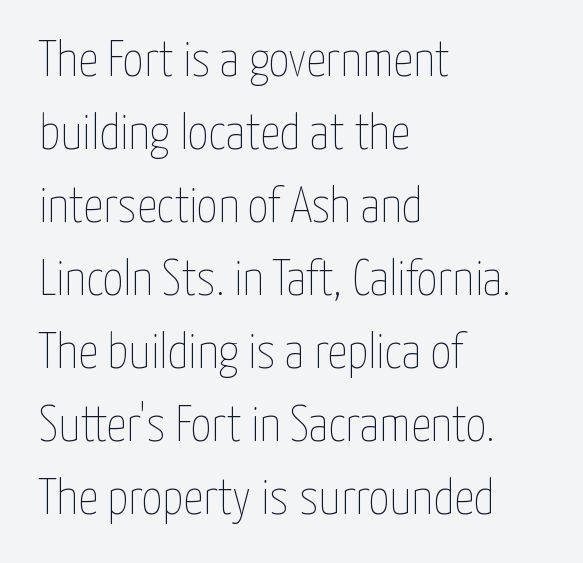
Q: Is the text bold? A: No.
Q: Is the text italic (slanted)? A: No, it is upright.
Q: Is the text underlined? A: No.
Q: How is the paragraph aligned? A: Left-aligned.
Q: Is the spacing between letters normal or unusually wide? A: Normal.
Q: Is the spacing between lines tight, normal or loose? A: Normal.
Q: Width (condensed, normal, or wide)? A: Condensed.
Q: Stroke contrast? A: Low.
Q: x-height? A: Medium.
Q: Monospaced? A: No.
